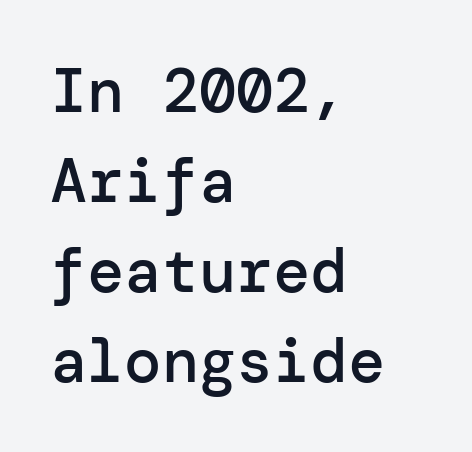
The image shows 62 px semibold sans-serif type, upright; set left-aligned, normal line spacing (1.45x), normal letter spacing, not underlined; low stroke contrast and a medium x-height.
